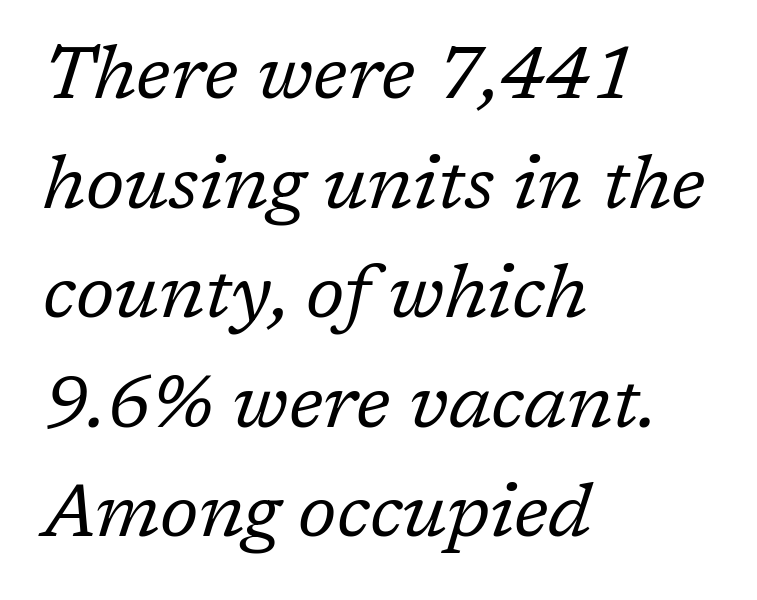
The rendering anchors every line to the left-hand side. Slanted lettering throughout. Bare-footed words on every line. The letters carry serifs — small finishing strokes at the ends of their stems. The letters sit at their default tracking, neither squeezed nor spread.
